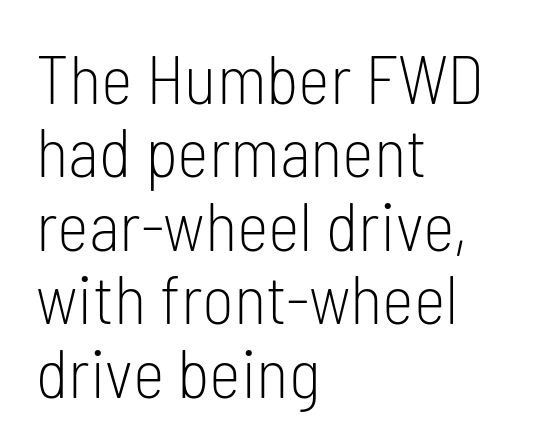
Q: Is the text bold? A: No.
Q: Is the text italic (slanted)? A: No, it is upright.
Q: Is the typeface a serif or a sans-serif typeface? A: Sans-serif.
Q: Is the text underlined? A: No.
Q: How is the paragraph aligned? A: Left-aligned.
Q: Is the spacing between letters normal or unusually wide? A: Normal.
Q: Is the spacing between lines tight, normal or loose? A: Tight.
Q: Width (condensed, normal, or wide)? A: Condensed.
Q: Stroke contrast? A: Low.
Q: x-height? A: Medium.
Q: Monospaced? A: No.
